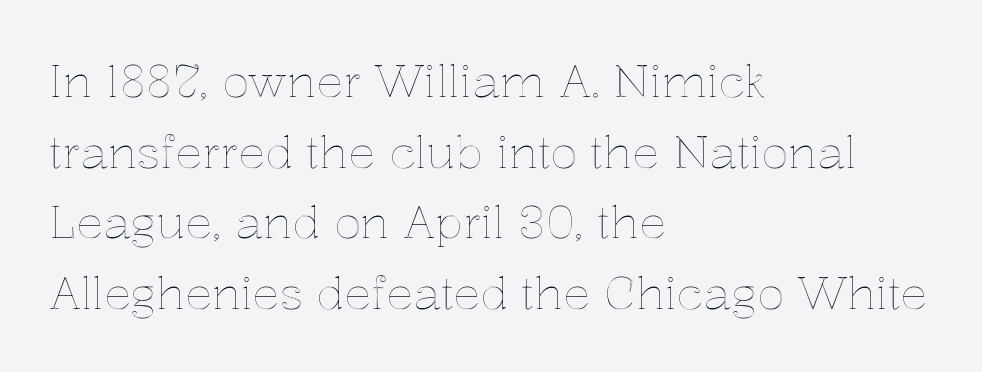
Quick note: interline space is typical. The glyphs are unaccompanied by any horizontal stroke below them. Spacing verdict: proportional, widths tailored to each character. A typesetter would call this zero additional tracking. The type sits square on the baseline with zero lean. The lines are quadded left.
